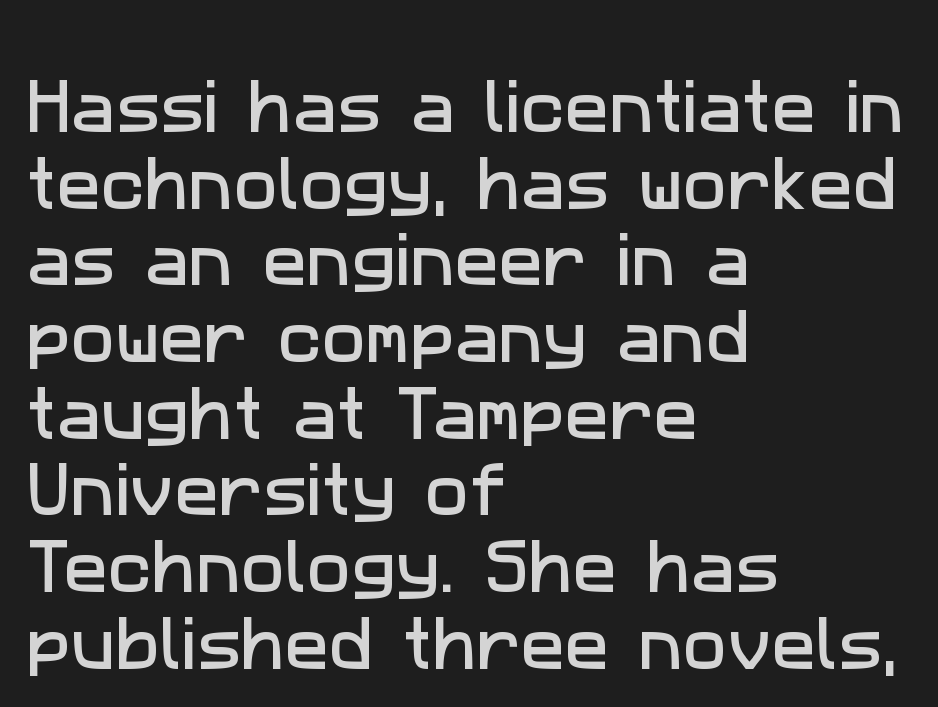
The image shows 59 px sans-serif type; set left-aligned, normal line spacing (1.3x), normal letter spacing, not underlined; low stroke contrast and a medium x-height.
